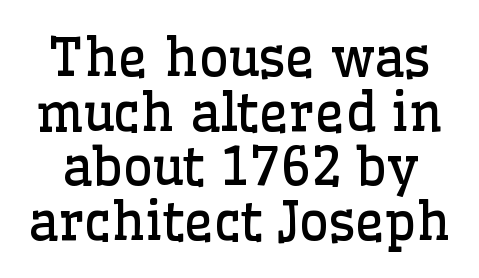
{"serif": "yes", "italic": "no", "bold": "no", "weight": "regular", "width": "normal", "stroke_contrast": "low", "x_height": "medium", "monospaced": "no", "underline": "no", "line_spacing": "tight", "line_spacing_ratio": 1.05, "letter_spacing": "normal", "letter_spacing_em": 0.0, "glyph_px": 52}
